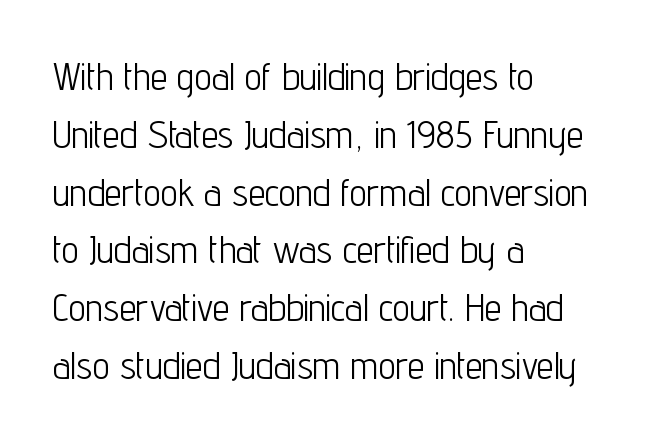
This block has exactly the height ordinary leading produces. Stem width sits at or under what a default text font uses. Honestly, the letter spacing is just normal — you wouldn't notice it. Are there feet on the stems? There aren't — it's a sans. Do the letters lean? They stand straight.
